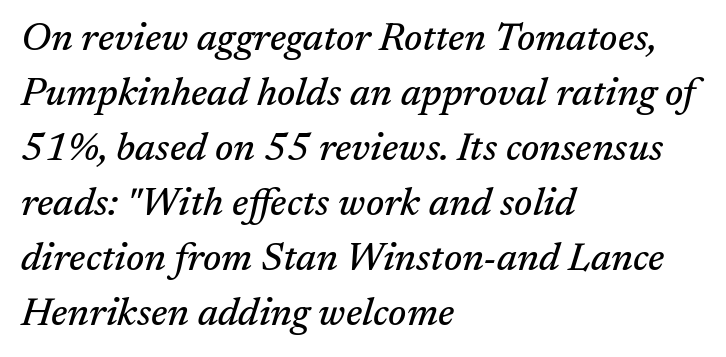
The image shows 39 px serif type, italic (leaning right); set left-aligned, normal line spacing (1.41x), normal letter spacing, not underlined; medium stroke contrast and a medium x-height.
